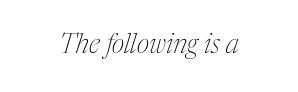
Underlining? Definitely not there. The glyphs look as if they've been sheared to an angle. Think standard paragraph weight, or any step lighter than that. The gaps between neighbouring characters are ordinary and unremarkable.
